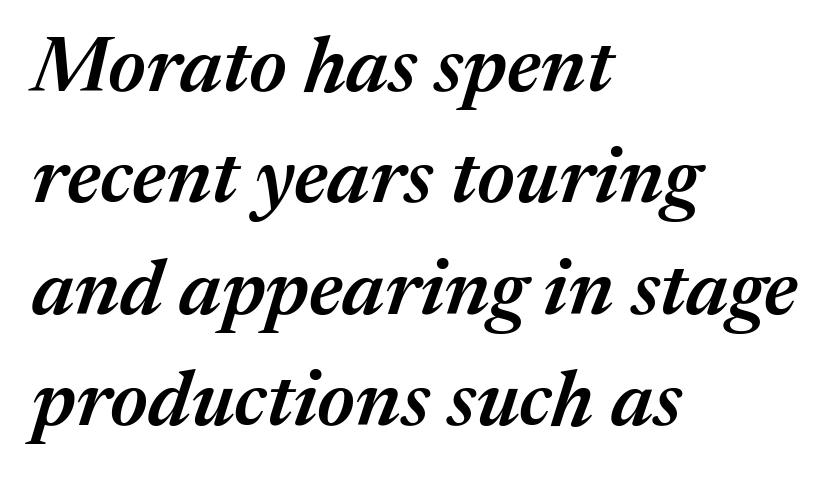
{"italic": "yes", "lean": "right", "slant_degrees": 17, "bold": "semi", "weight": "semibold", "width": "normal", "stroke_contrast": "medium", "x_height": "medium", "monospaced": "no", "underline": "no", "align": "left", "line_spacing": "normal", "line_spacing_ratio": 1.41, "letter_spacing": "normal", "letter_spacing_em": 0.0, "glyph_px": 79}
